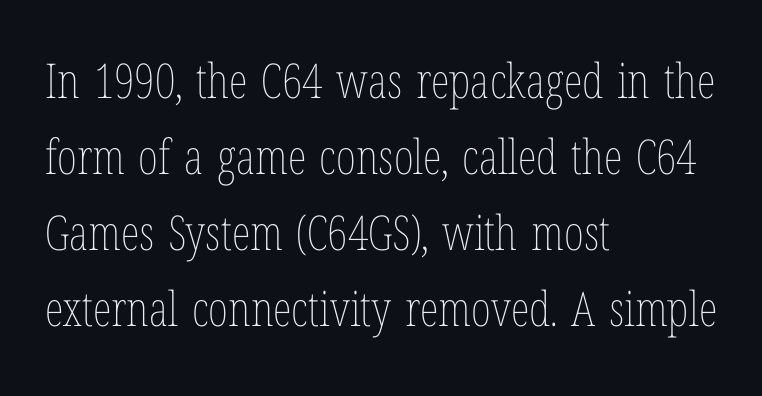
Is this a fixed-width face? No — the glyphs have proportional, varying widths. The tracking reads as untouched default to a designer's eye. The font's upright variant was chosen for this text. Compared with a centered layout, this one pins lines to the left instead. Bold? No — there's no thickening of the strokes. Underlining? Definitely not there.
